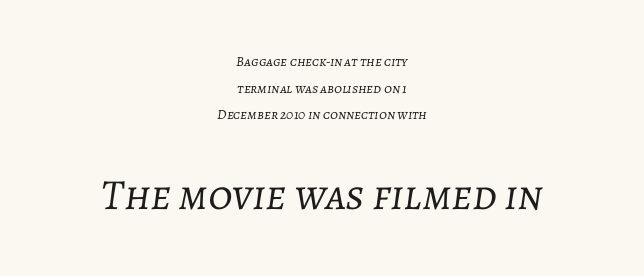
{"italic": "yes", "lean": "right", "slant_degrees": 7, "bold": "no", "weight": "light", "width": "normal", "stroke_contrast": "low", "x_height": "medium", "monospaced": "no", "underline": "no", "align": "center", "line_spacing": "loose", "line_spacing_ratio": 1.9, "letter_spacing": "normal", "letter_spacing_em": 0.0, "larger_block": "second", "size_ratio": 3.07, "glyph_px": 43}
